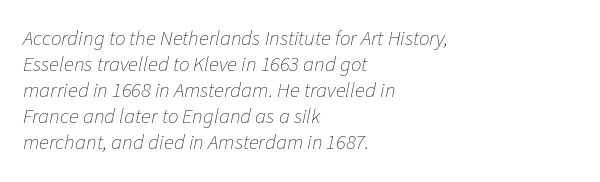
{"italic": "yes", "lean": "right", "slant_degrees": 11, "bold": "no", "underline": "no", "align": "left", "line_spacing_ratio": 1.24, "letter_spacing": "normal", "letter_spacing_em": 0.0, "glyph_px": 21}
